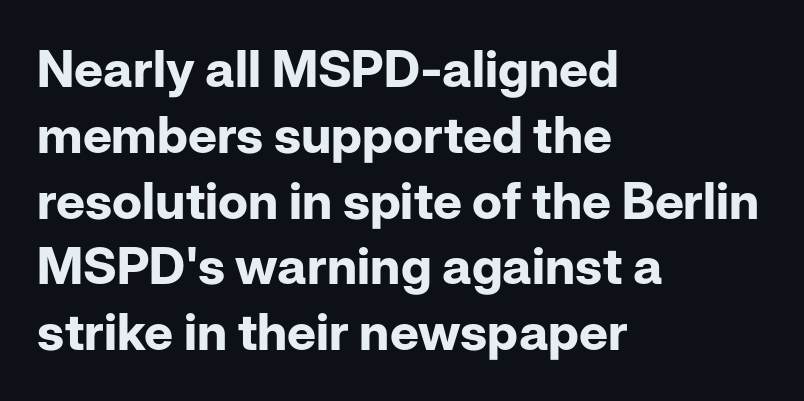
The image shows 51 px bold sans-serif type, upright; set left-aligned, normal line spacing (1.29x), normal letter spacing, not underlined; low stroke contrast and a medium x-height.
